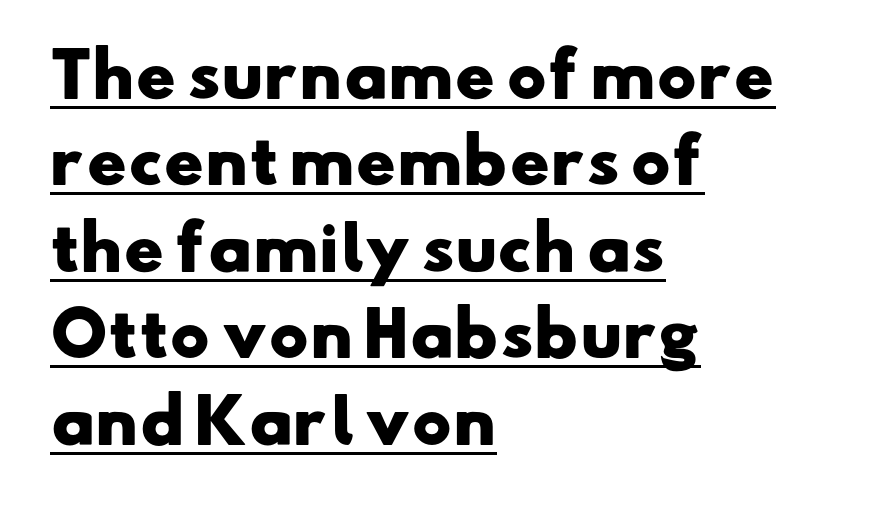
The typesetter has applied underlining to the passage shown. You could not count columns in this text — the font is proportionally spaced. The gaps between neighbouring characters are ordinary and unremarkable. Check where the strokes stop: nothing finishes them off — pure sans.
